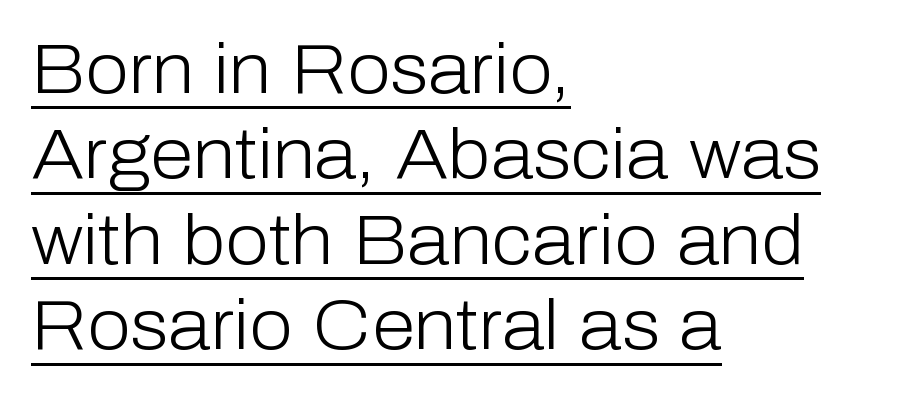
Q: Is the text bold? A: No.
Q: Is the text italic (slanted)? A: No, it is upright.
Q: Is the typeface a serif or a sans-serif typeface? A: Sans-serif.
Q: Is the text underlined? A: Yes.
Q: How is the paragraph aligned? A: Left-aligned.
Q: Is the spacing between letters normal or unusually wide? A: Normal.
Q: Width (condensed, normal, or wide)? A: Normal.
Q: Stroke contrast? A: Low.
Q: x-height? A: Medium.
Q: Monospaced? A: No.
